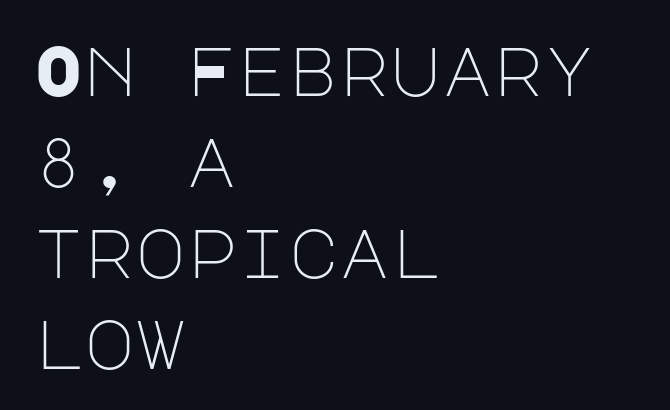
The passage shown is typeset with a sans-serif family. The face used here is rendered with its standard letterfit. A normal amount of white space separates one row of letters from the next. The cut favours lightness, reaching ordinary text weight at its darkest. A roman cut, with each character standing at attention. The paragraph has a hard left edge and a soft right edge.
